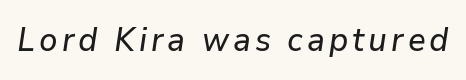
The letters advance in unequal steps, a hallmark of proportional type. Slanted lettering throughout. Descender tails drop into unmarked territory.
